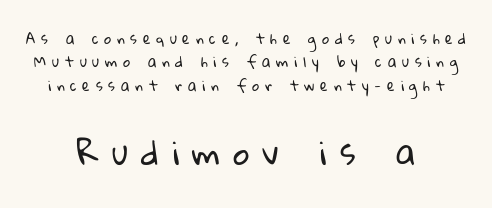
Q: Is the text bold? A: No.
Q: Is the typeface a serif or a sans-serif typeface? A: Sans-serif.
Q: Is the text underlined? A: No.
Q: How is the paragraph aligned? A: Centered.
Q: Is the spacing between letters normal or unusually wide? A: Unusually wide.
Q: Is the spacing between lines tight, normal or loose? A: Normal.
Q: Which block of text is set in a larger size, the first (top) or the second (bottom)? A: The second (bottom) one.
Q: Width (condensed, normal, or wide)? A: Normal.
Q: Stroke contrast? A: Low.
Q: x-height? A: Medium.
Q: Monospaced? A: No.
